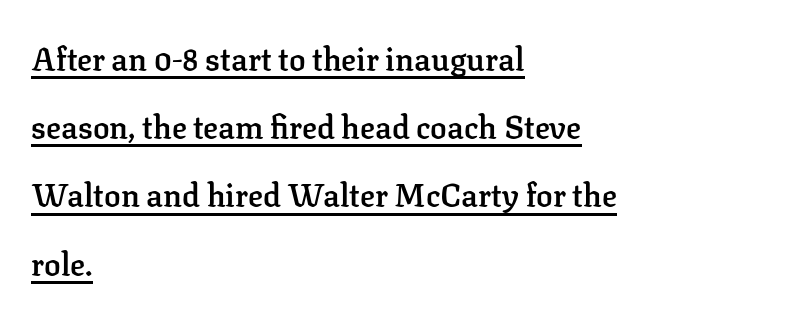
{"serif": "yes", "italic": "no", "bold": "semi", "weight": "semibold", "width": "normal", "stroke_contrast": "low", "x_height": "medium", "monospaced": "no", "underline": "yes", "align": "left", "line_spacing": "loose", "line_spacing_ratio": 2.2, "letter_spacing": "normal", "letter_spacing_em": 0.0, "glyph_px": 31}
